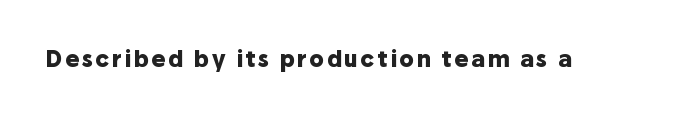
Weight check: bold — yes, fully. Rule under the text: the space is simply empty. Quick note: not italic, upright.
